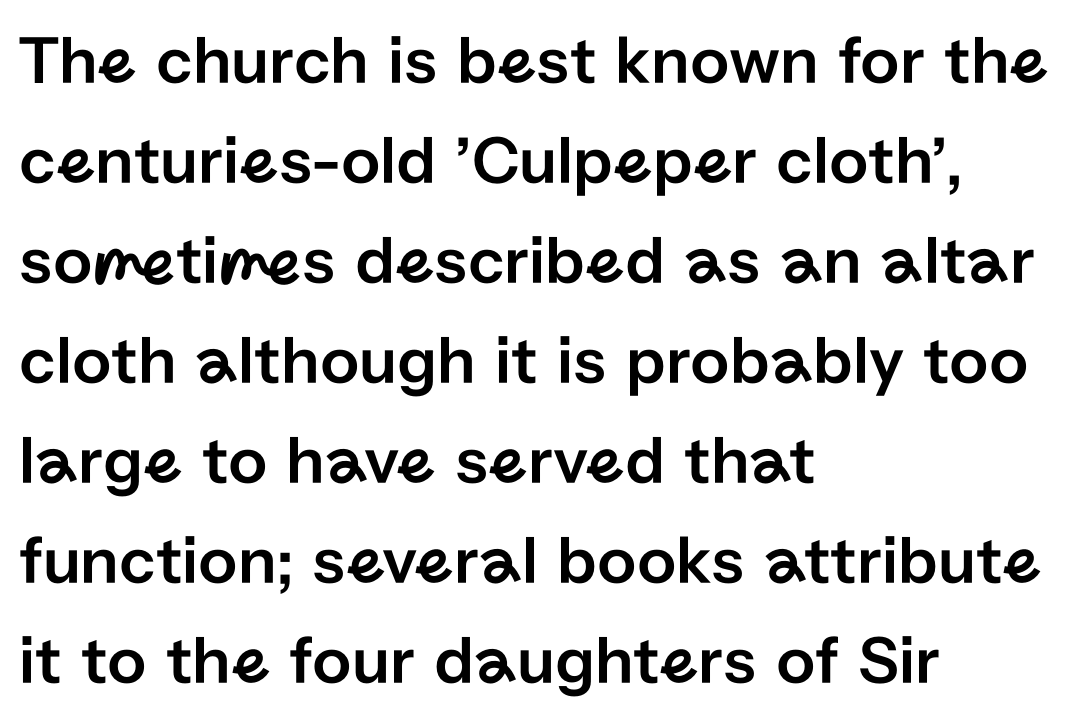
Leading matches the norm, producing a regular column. The face used here is proportionally spaced, like ordinary book or web type. The designer went with a sans here, leaving each stem footless. The letterforms sit shoulder to shoulder at normal distance. Is the block centered? No — it sits flush against the left margin. Unmarked baselines from the first word to the last.
